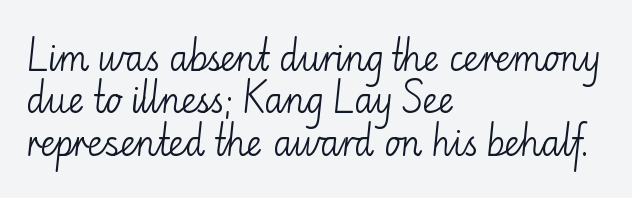
Q: Is the text bold? A: No.
Q: Is the text italic (slanted)? A: Yes.
Q: Is the typeface a serif or a sans-serif typeface? A: Sans-serif.
Q: Is the text underlined? A: No.
Q: How is the paragraph aligned? A: Left-aligned.
Q: Is the spacing between letters normal or unusually wide? A: Normal.
Q: Is the spacing between lines tight, normal or loose? A: Normal.
Q: Width (condensed, normal, or wide)? A: Normal.
Q: Stroke contrast? A: Low.
Q: x-height? A: Small.
Q: Monospaced? A: No.
